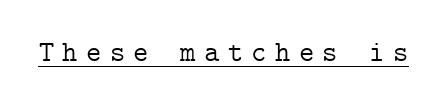
Q: Is the text bold? A: No.
Q: Is the text italic (slanted)? A: No, it is upright.
Q: Is the typeface a serif or a sans-serif typeface? A: Serif.
Q: Is the text underlined? A: Yes.
Q: Is the spacing between letters normal or unusually wide? A: Unusually wide.
Q: Width (condensed, normal, or wide)? A: Normal.
Q: Stroke contrast? A: Low.
Q: x-height? A: Medium.
